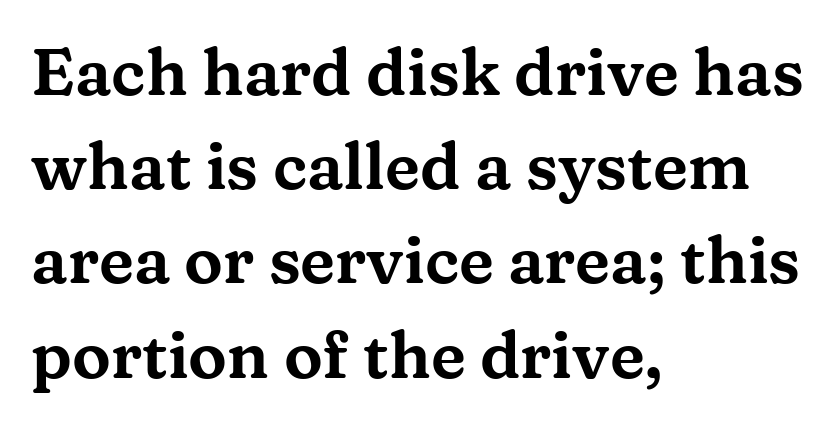
Q: Is the text italic (slanted)? A: No, it is upright.
Q: Is the typeface a serif or a sans-serif typeface? A: Serif.
Q: Is the text underlined? A: No.
Q: How is the paragraph aligned? A: Left-aligned.
Q: Is the spacing between letters normal or unusually wide? A: Normal.
Q: Is the spacing between lines tight, normal or loose? A: Normal.
Q: Width (condensed, normal, or wide)? A: Wide.
Q: Stroke contrast? A: Medium.
Q: x-height? A: Medium.
Q: Monospaced? A: No.
